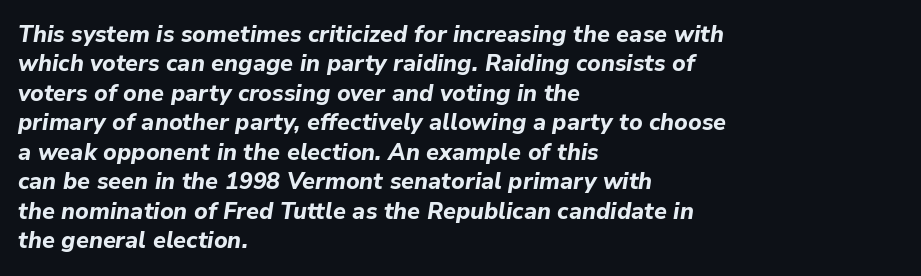
The image shows 23 px bold type, italic (leaning right); set left-aligned, normal line spacing (1.28x), normal letter spacing, not underlined.
